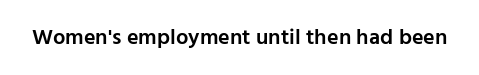
There is no visible air inserted between adjacent glyphs. The characters look somewhat weighty, a semibold short of true bold. Check the space under the baseline: it is left empty. Ascenders rise straight up at ninety degrees.
